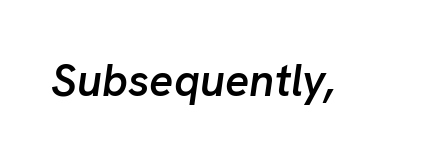
In terms of letterspacing, this is plain default setting. Caption: semibold face, moderately heavy strokes. Rule under the text: the space is simply empty. Here the designer chose a conventional face with non-uniform glyph widths.
